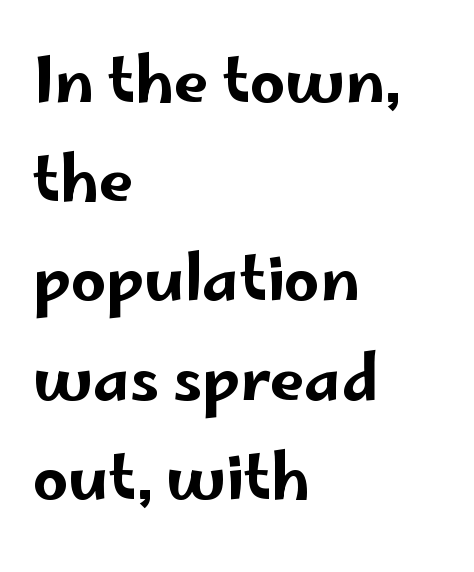
Q: Is the text italic (slanted)? A: No, it is upright.
Q: Is the typeface a serif or a sans-serif typeface? A: Sans-serif.
Q: Is the text underlined? A: No.
Q: How is the paragraph aligned? A: Left-aligned.
Q: Is the spacing between letters normal or unusually wide? A: Normal.
Q: Is the spacing between lines tight, normal or loose? A: Normal.
Q: Width (condensed, normal, or wide)? A: Wide.
Q: Stroke contrast? A: Low.
Q: x-height? A: Small.
Q: Monospaced? A: No.
